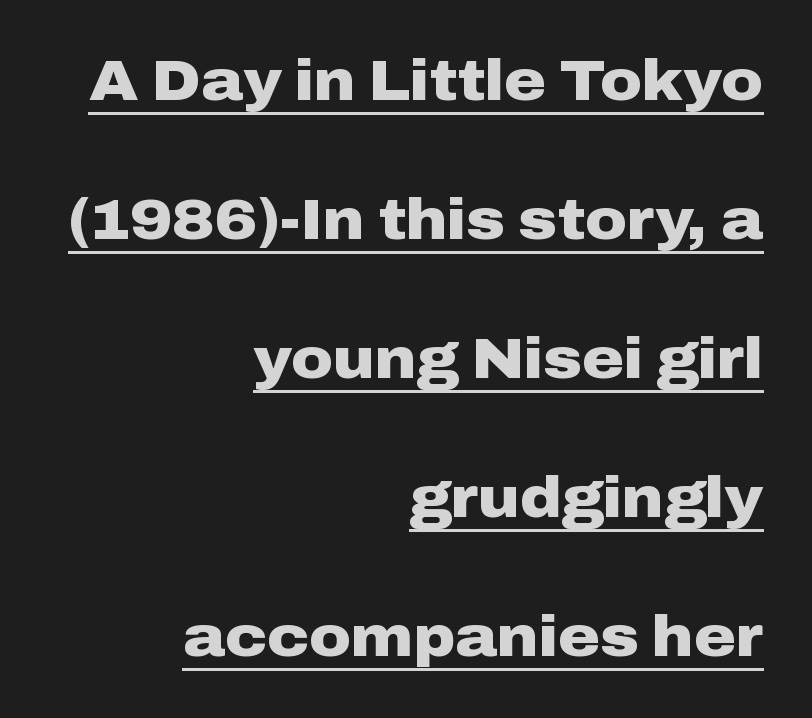
Compared with typical body copy, the letter spacing here is the same. What's the leading like? Stretched, with rows far apart. The passage shown is typed in a proportional face where columns would drift. Right-aligned paragraph, ragged on the left.
